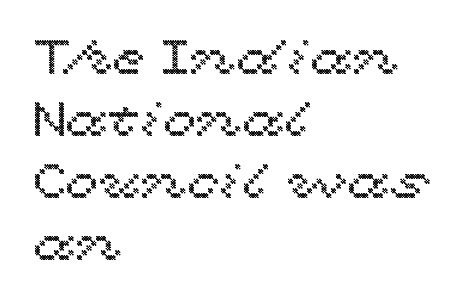
Varying glyph widths throughout — classic text-font behaviour. Does the leading feel generous? No, just average. The rag falls on the right side of this text block. Spacing between characters is what you'd get straight out of the box.
